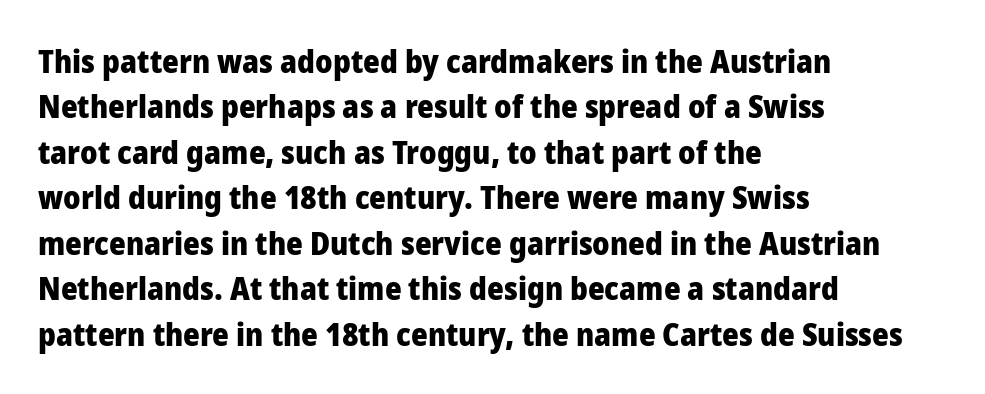
{"serif": "no", "italic": "no", "bold": "yes", "weight": "heavy", "width": "normal", "stroke_contrast": "low", "x_height": "medium", "monospaced": "no", "underline": "no", "align": "left", "line_spacing": "normal", "line_spacing_ratio": 1.42, "letter_spacing": "normal", "letter_spacing_em": 0.0, "glyph_px": 32}
